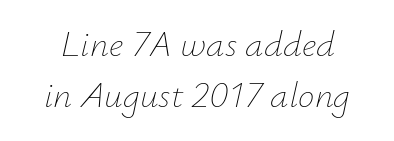
Q: Is the text bold? A: No.
Q: Is the text italic (slanted)? A: Yes, it leans right by about 12 degrees.
Q: Is the text underlined? A: No.
Q: Is the spacing between letters normal or unusually wide? A: Normal.
Q: Is the spacing between lines tight, normal or loose? A: Normal.
Q: Width (condensed, normal, or wide)? A: Normal.
Q: Stroke contrast? A: Low.
Q: x-height? A: Small.
Q: Monospaced? A: No.
